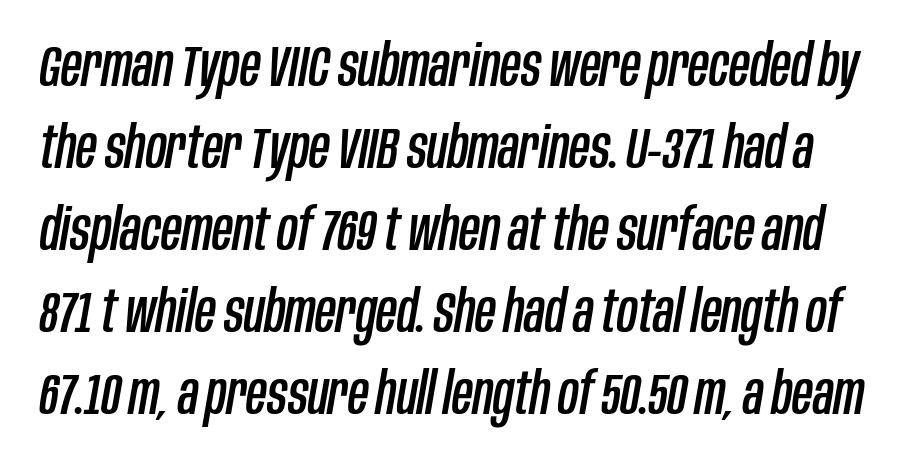
Q: Is the text italic (slanted)? A: Yes, it leans right by about 10 degrees.
Q: Is the text underlined? A: No.
Q: Is the spacing between letters normal or unusually wide? A: Normal.
Q: Is the spacing between lines tight, normal or loose? A: Normal.
Q: Width (condensed, normal, or wide)? A: Condensed.
Q: Stroke contrast? A: Low.
Q: x-height? A: Large.
Q: Monospaced? A: No.
